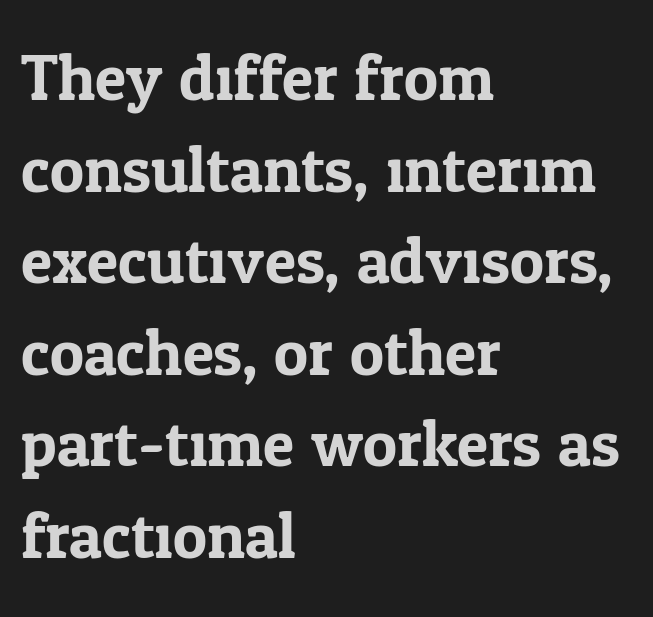
The image shows 64 px serif type, upright; set left-aligned, normal line spacing (1.43x), normal letter spacing, not underlined; low stroke contrast and a medium x-height.
